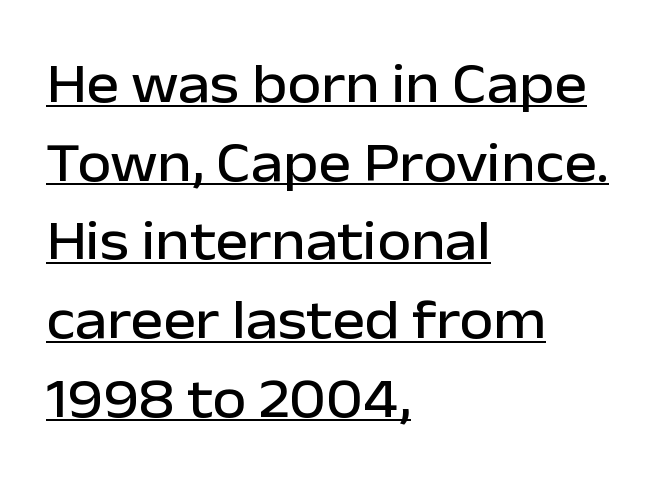
The image shows 55 px sans-serif type, upright; set left-aligned, normal line spacing (1.43x), normal letter spacing, underlined; low stroke contrast and a medium x-height.
